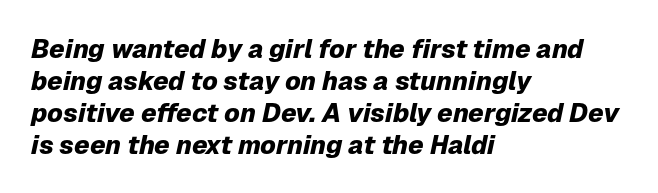
Q: Is the text bold? A: Yes.
Q: Is the text italic (slanted)? A: Yes, it leans right by about 12 degrees.
Q: Is the text underlined? A: No.
Q: How is the paragraph aligned? A: Left-aligned.
Q: Is the spacing between letters normal or unusually wide? A: Normal.
